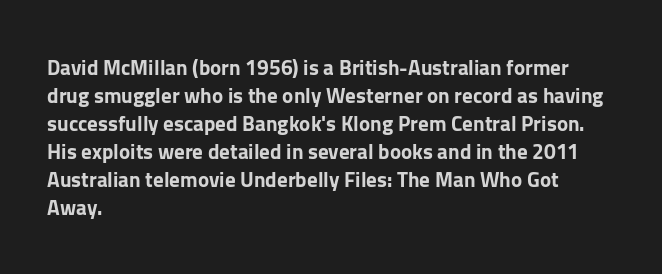
Q: Is the text bold? A: Yes.
Q: Is the text italic (slanted)? A: No, it is upright.
Q: Is the text underlined? A: No.
Q: How is the paragraph aligned? A: Left-aligned.
Q: Is the spacing between letters normal or unusually wide? A: Normal.
Q: Is the spacing between lines tight, normal or loose? A: Normal.
